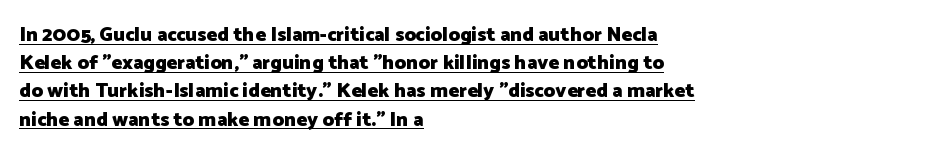
{"italic": "no", "bold": "yes", "underline": "yes", "align": "left", "line_spacing": "normal", "line_spacing_ratio": 1.41, "letter_spacing": "normal", "letter_spacing_em": 0.0, "glyph_px": 20}
